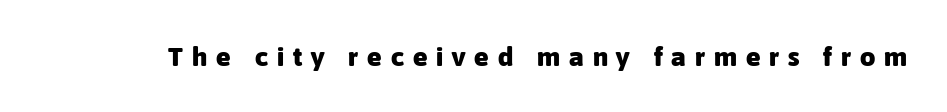
The image shows 27 px bold type, upright; set unusually wide letter spacing (+0.33 em), not underlined.
